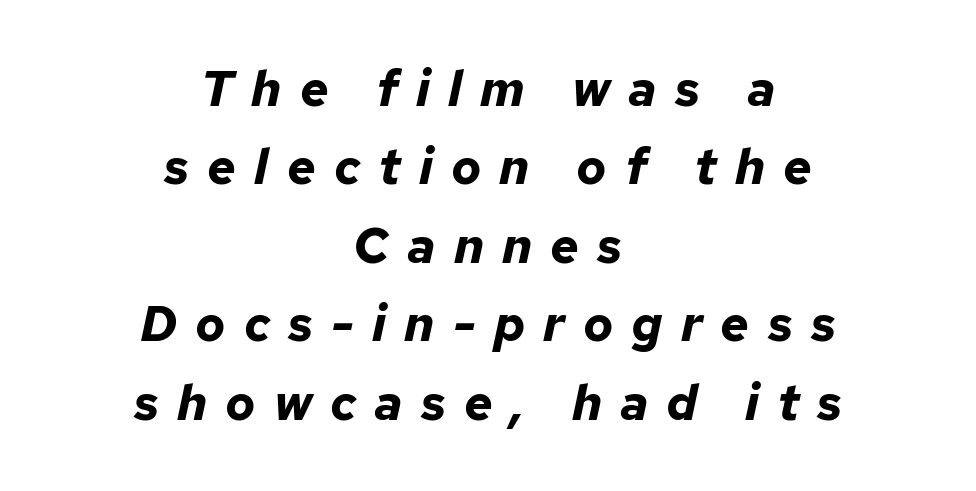
Q: Is the text bold? A: Yes.
Q: Is the text italic (slanted)? A: Yes, it leans right by about 12 degrees.
Q: Is the text underlined? A: No.
Q: How is the paragraph aligned? A: Centered.
Q: Is the spacing between letters normal or unusually wide? A: Unusually wide.
Q: Is the spacing between lines tight, normal or loose? A: Normal.
Q: Width (condensed, normal, or wide)? A: Normal.
Q: Stroke contrast? A: Low.
Q: x-height? A: Medium.
Q: Monospaced? A: No.
